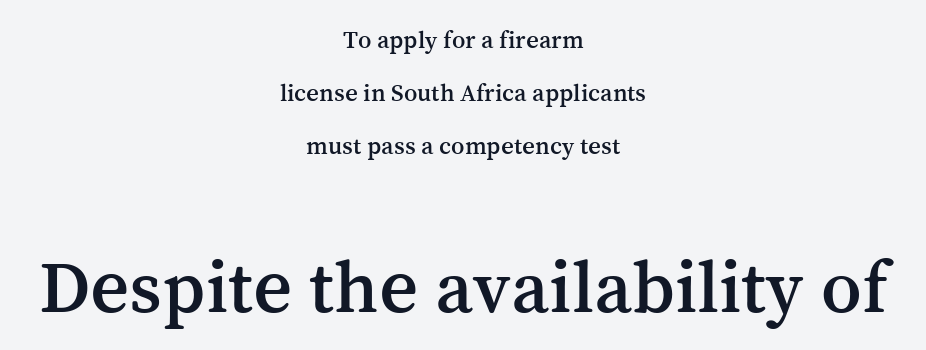
{"serif": "yes", "italic": "no", "width": "normal", "stroke_contrast": "medium", "x_height": "medium", "monospaced": "no", "underline": "no", "align": "center", "line_spacing": "loose", "line_spacing_ratio": 2.13, "letter_spacing": "normal", "letter_spacing_em": 0.0, "larger_block": "second", "size_ratio": 3.04, "glyph_px": 76}
